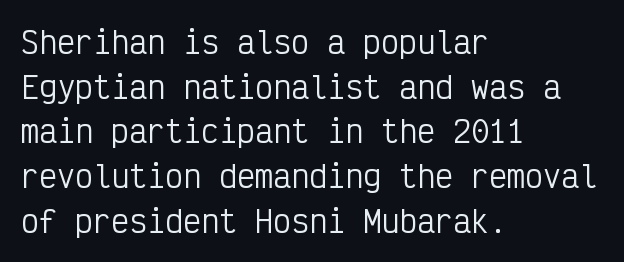
The typography opts for an upright posture over an oblique one. Nothing unusual about the tracking: characters are spaced as the font intends. Line spacing here is normal. No word sits above an underline.
